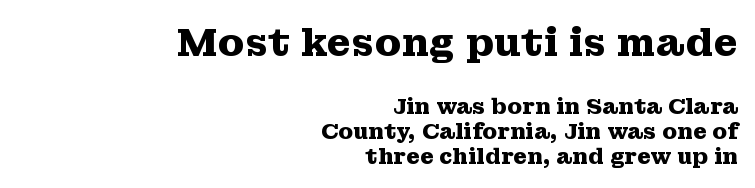
Size contrast runs from large at the top to small at the bottom. Underline: absent. The typography opts for an upright posture over an oblique one. The font is running at its bold setting. The passage is arranged like a letterhead date or caption credit — flush right. The letters carry serifs — small finishing strokes at the ends of their stems.
